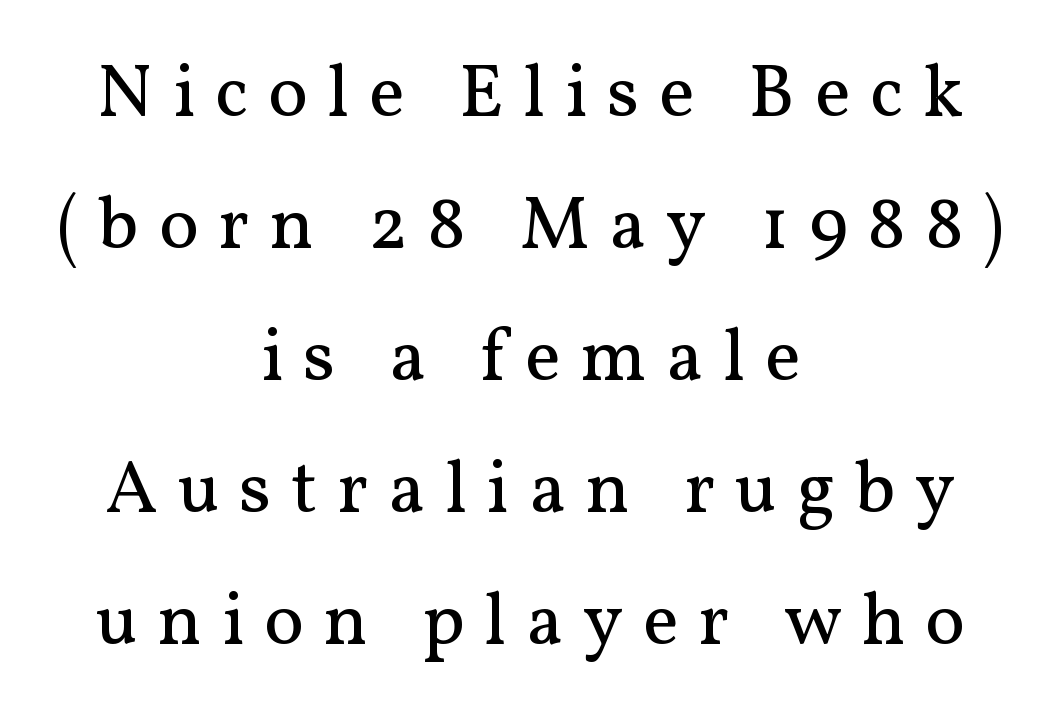
The image shows 75 px regular-weight serif type, upright; set centered, line spacing 1.76x, unusually wide letter spacing (+0.26 em), not underlined; medium stroke contrast and a medium x-height.
